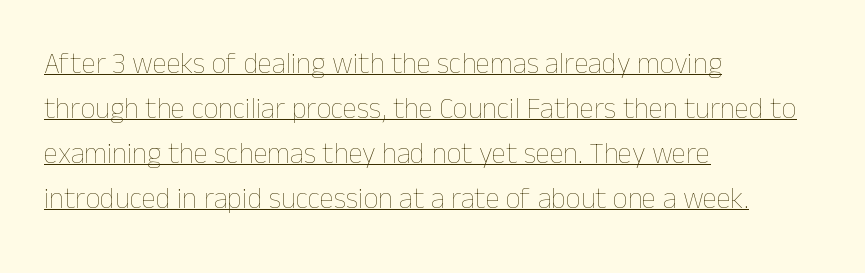
{"italic": "no", "bold": "no", "weight": "thin", "width": "normal", "stroke_contrast": "low", "x_height": "medium", "monospaced": "no", "underline": "yes", "align": "left", "line_spacing": "normal", "line_spacing_ratio": 1.55, "letter_spacing": "normal", "letter_spacing_em": 0.0, "glyph_px": 29}
